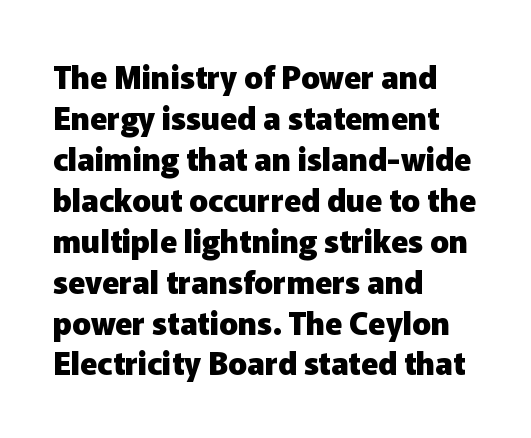
Q: Is the text bold? A: Yes.
Q: Is the text italic (slanted)? A: No, it is upright.
Q: Is the typeface a serif or a sans-serif typeface? A: Sans-serif.
Q: Is the text underlined? A: No.
Q: How is the paragraph aligned? A: Left-aligned.
Q: Is the spacing between letters normal or unusually wide? A: Normal.
Q: Is the spacing between lines tight, normal or loose? A: Normal.
Q: Width (condensed, normal, or wide)? A: Normal.
Q: Stroke contrast? A: Low.
Q: x-height? A: Medium.
Q: Monospaced? A: No.
